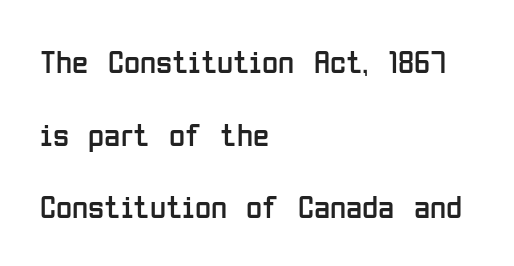
The image shows 33 px regular-weight, condensed sans-serif type, upright; set left-aligned, loose line spacing (2.2x), normal letter spacing, not underlined; low stroke contrast and a medium x-height.
